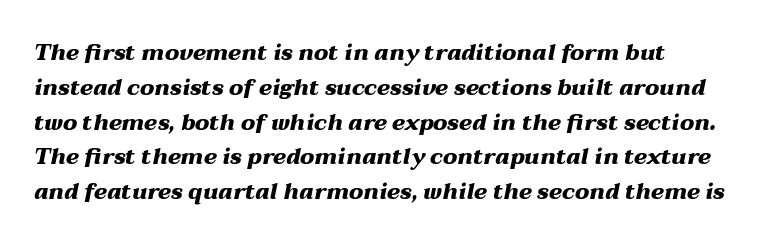
{"italic": "yes", "lean": "right", "slant_degrees": 12, "bold": "yes", "underline": "no", "align": "left", "line_spacing": "normal", "line_spacing_ratio": 1.58, "letter_spacing": "normal", "letter_spacing_em": 0.0, "glyph_px": 22}
